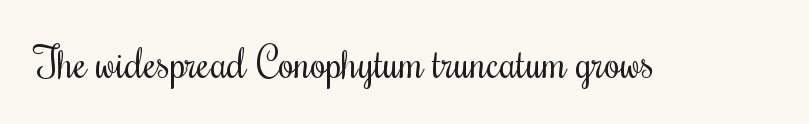
Q: Is the text bold? A: No.
Q: Is the text italic (slanted)? A: Yes.
Q: Is the text underlined? A: No.
Q: Is the spacing between letters normal or unusually wide? A: Normal.
Q: Width (condensed, normal, or wide)? A: Condensed.
Q: Stroke contrast? A: Medium.
Q: x-height? A: Small.
Q: Monospaced? A: No.
